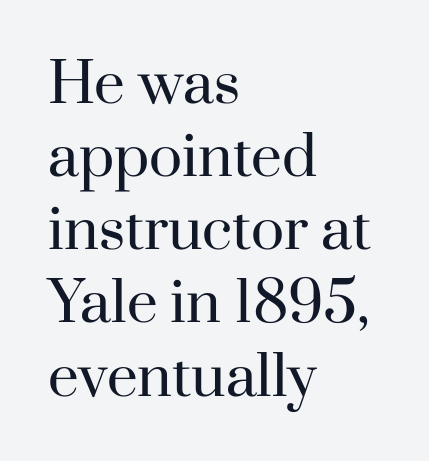
Do the characters align in a grid? No, the font is proportional. No heavy texture on the line: the type isn't bold. Designer's note — italics off, roman on. Descenders are the only things crossing below the line. Here the glyphs are tracked normally, forming tight word shapes. The ragged edge is on the right, which tells us the setting is flush left.
